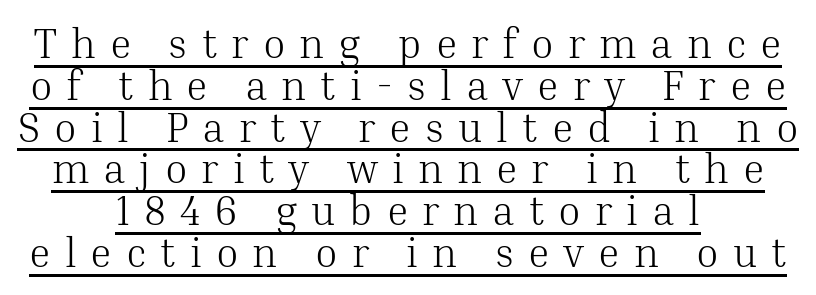
Q: Is the text bold? A: No.
Q: Is the text italic (slanted)? A: No, it is upright.
Q: Is the typeface a serif or a sans-serif typeface? A: Serif.
Q: Is the text underlined? A: Yes.
Q: How is the paragraph aligned? A: Centered.
Q: Is the spacing between letters normal or unusually wide? A: Unusually wide.
Q: Is the spacing between lines tight, normal or loose? A: Tight.
Q: Width (condensed, normal, or wide)? A: Normal.
Q: Stroke contrast? A: Medium.
Q: x-height? A: Medium.
Q: Monospaced? A: No.
